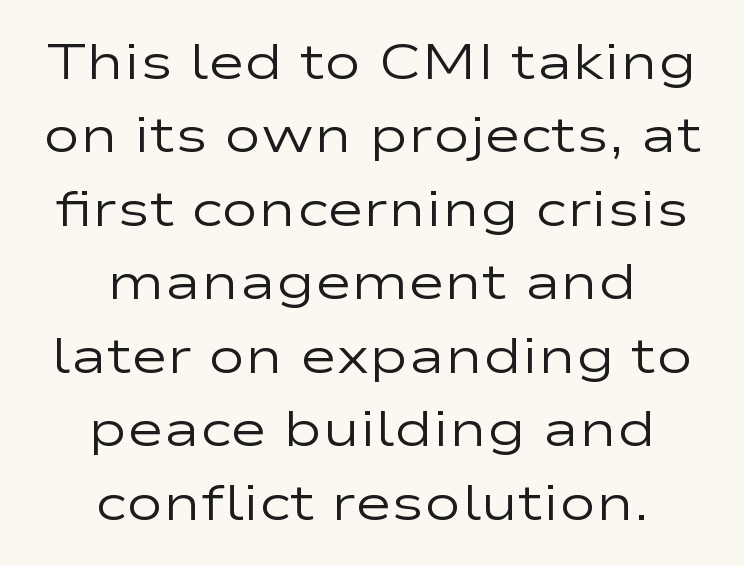
{"serif": "no", "italic": "no", "bold": "no", "weight": "regular", "width": "wide", "stroke_contrast": "low", "x_height": "medium", "monospaced": "no", "underline": "no", "align": "center", "line_spacing": "normal", "line_spacing_ratio": 1.47, "letter_spacing": "normal", "letter_spacing_em": 0.0, "glyph_px": 50}
